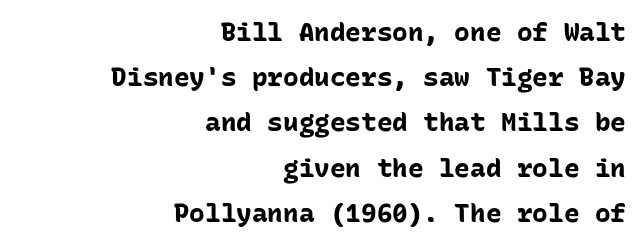
Q: Is the text bold? A: Yes.
Q: Is the text italic (slanted)? A: No, it is upright.
Q: Is the text underlined? A: No.
Q: How is the paragraph aligned? A: Right-aligned.
Q: Is the spacing between letters normal or unusually wide? A: Normal.
